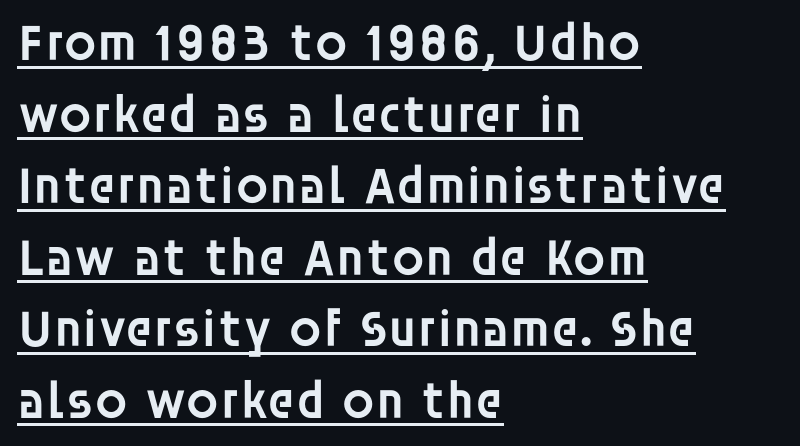
{"serif": "no", "italic": "no", "bold": "semi", "weight": "semibold", "width": "normal", "stroke_contrast": "low", "x_height": "large", "monospaced": "no", "underline": "yes", "align": "left", "line_spacing": "normal", "line_spacing_ratio": 1.35, "letter_spacing": "normal", "letter_spacing_em": 0.0, "glyph_px": 53}
